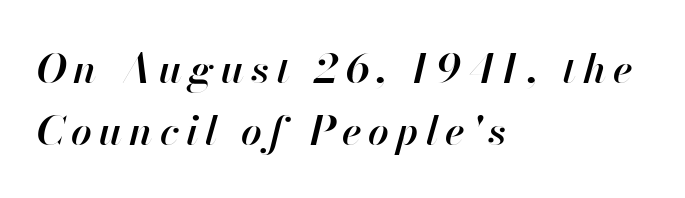
Q: Is the text bold? A: Semi-bold.
Q: Is the text italic (slanted)? A: Yes, it leans right by about 13 degrees.
Q: Is the text underlined? A: No.
Q: How is the paragraph aligned? A: Left-aligned.
Q: Is the spacing between lines tight, normal or loose? A: Normal.
Q: Width (condensed, normal, or wide)? A: Normal.
Q: Stroke contrast? A: High.
Q: x-height? A: Small.
Q: Monospaced? A: No.
